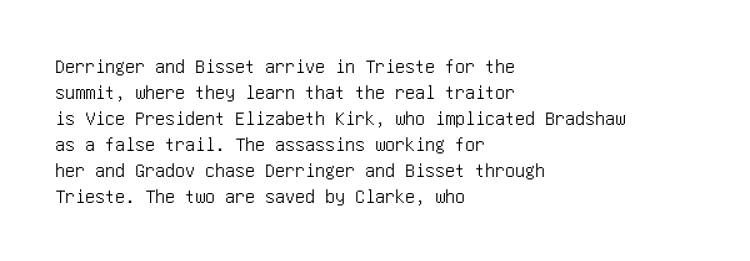
The image shows 20 px text type, upright; set left-aligned, normal line spacing (1.3x), normal letter spacing, not underlined.
